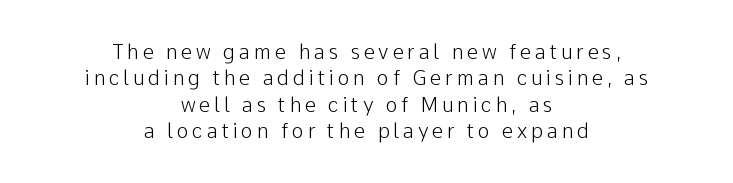
Does the copy run flush right? No — it is centered line by line. Normally led — the rows are evenly, conventionally spaced. Designer's note — italics off, roman on. The specimen omits any rule beneath the text block's lines.
